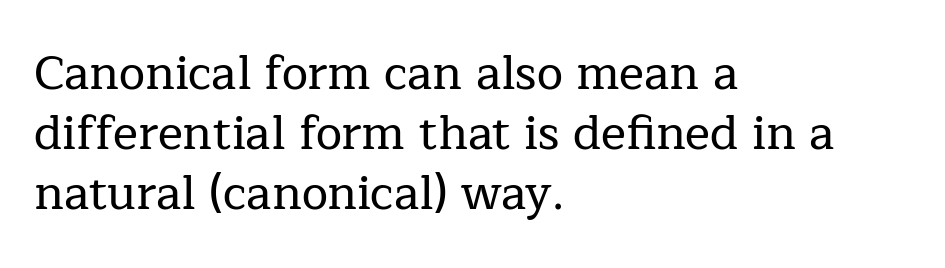
Q: Is the text italic (slanted)? A: No, it is upright.
Q: Is the typeface a serif or a sans-serif typeface? A: Serif.
Q: Is the text underlined? A: No.
Q: How is the paragraph aligned? A: Left-aligned.
Q: Is the spacing between letters normal or unusually wide? A: Normal.
Q: Is the spacing between lines tight, normal or loose? A: Normal.
Q: Width (condensed, normal, or wide)? A: Normal.
Q: Stroke contrast? A: Low.
Q: x-height? A: Medium.
Q: Monospaced? A: No.
